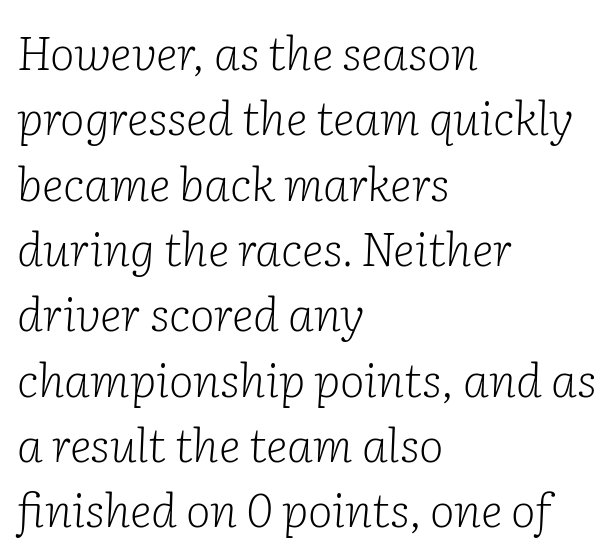
The image shows 47 px light serif type, italic (leaning right); set left-aligned, normal line spacing (1.39x), normal letter spacing, not underlined; low stroke contrast and a medium x-height.
